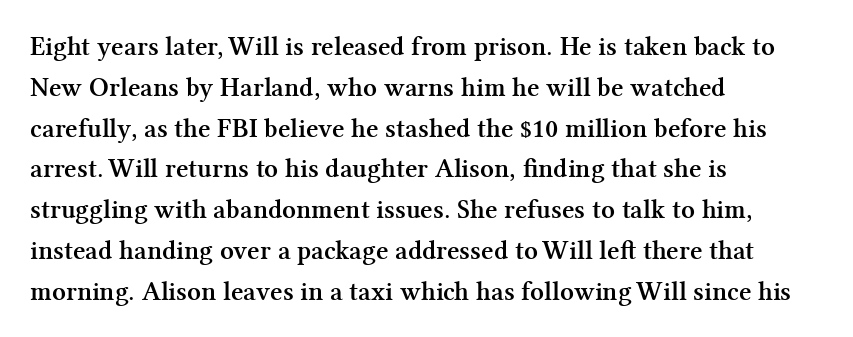
The image shows 27 px bold type, upright; set left-aligned, normal line spacing (1.51x), normal letter spacing, not underlined.
